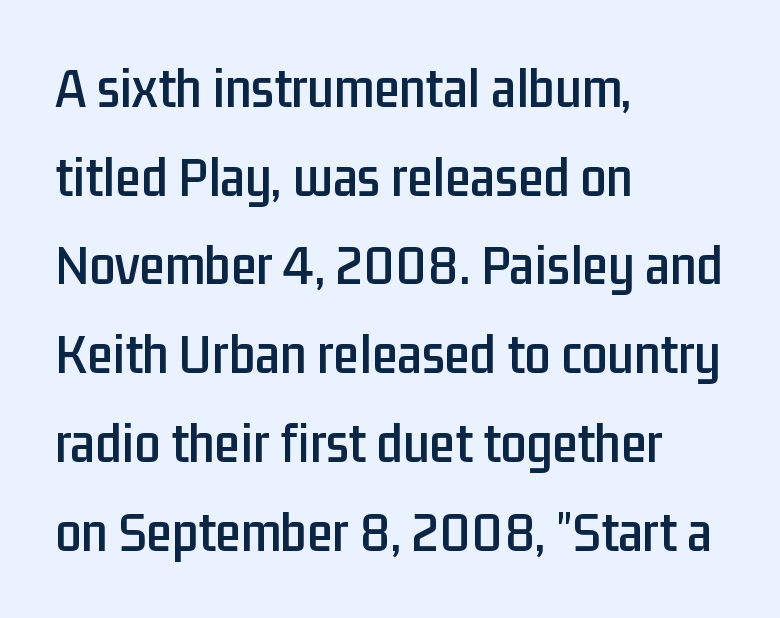
Visually the block forms a straight wall on the left and a jagged coastline on the right. Upright lettering throughout. The strip under each line holds only bare page. Nobody touched the tracking dial on this one.
